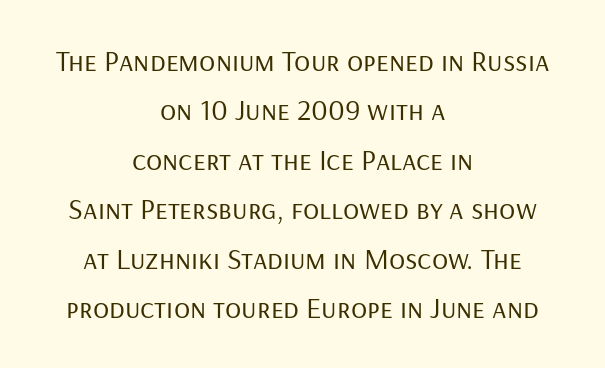
The image shows 30 px regular-weight sans-serif type, upright; set centered, normal line spacing (1.65x), normal letter spacing, not underlined; low stroke contrast and a medium x-height.
